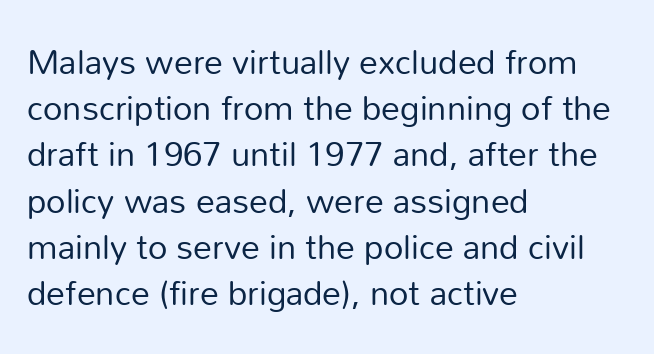
{"serif": "no", "italic": "no", "bold": "no", "weight": "regular", "width": "normal", "stroke_contrast": "low", "x_height": "medium", "monospaced": "no", "underline": "no", "align": "left", "line_spacing": "normal", "line_spacing_ratio": 1.36, "letter_spacing": "normal", "letter_spacing_em": 0.0, "glyph_px": 34}
